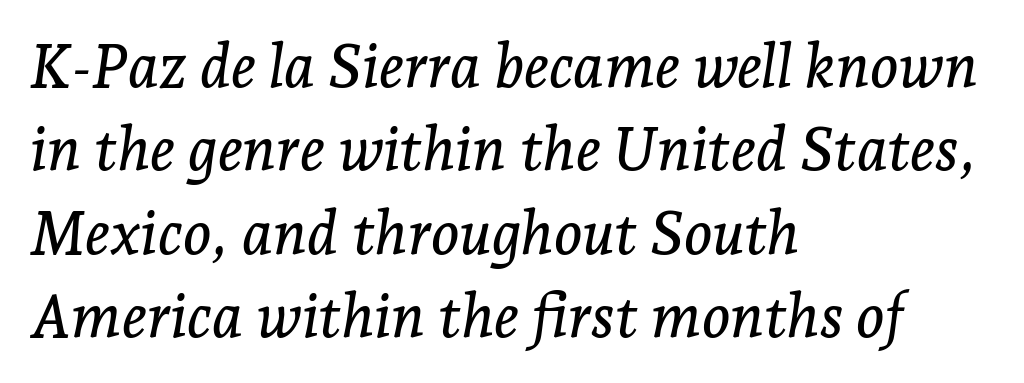
Q: Is the text italic (slanted)? A: Yes, it leans right by about 7 degrees.
Q: Is the typeface a serif or a sans-serif typeface? A: Serif.
Q: Is the text underlined? A: No.
Q: How is the paragraph aligned? A: Left-aligned.
Q: Is the spacing between letters normal or unusually wide? A: Normal.
Q: Is the spacing between lines tight, normal or loose? A: Normal.
Q: Width (condensed, normal, or wide)? A: Normal.
Q: Stroke contrast? A: Low.
Q: x-height? A: Medium.
Q: Monospaced? A: No.
